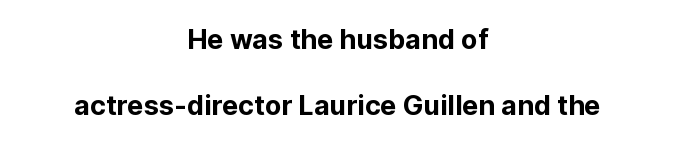
{"italic": "no", "underline": "no", "align": "center", "line_spacing": "loose", "line_spacing_ratio": 2.45, "letter_spacing": "normal", "letter_spacing_em": 0.0, "glyph_px": 27}
